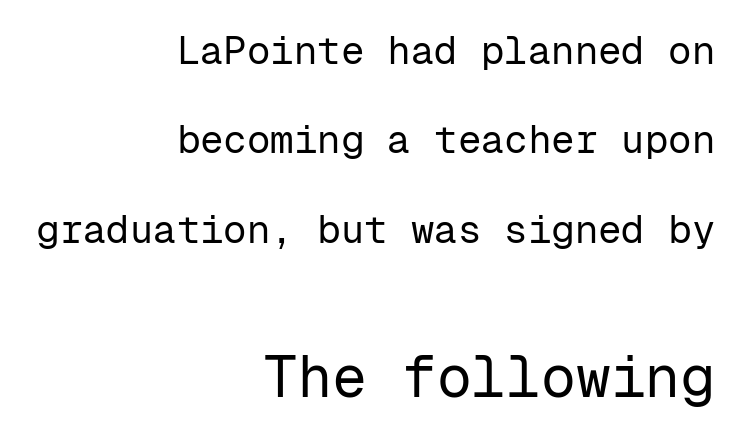
Q: Is the text bold? A: No.
Q: Is the text italic (slanted)? A: No, it is upright.
Q: Is the typeface a serif or a sans-serif typeface? A: Sans-serif.
Q: Is the text underlined? A: No.
Q: How is the paragraph aligned? A: Right-aligned.
Q: Is the spacing between letters normal or unusually wide? A: Normal.
Q: Is the spacing between lines tight, normal or loose? A: Loose.
Q: Which block of text is set in a larger size, the first (top) or the second (bottom)? A: The second (bottom) one.
Q: Width (condensed, normal, or wide)? A: Normal.
Q: Stroke contrast? A: Low.
Q: x-height? A: Medium.
Q: Monospaced? A: Yes.
